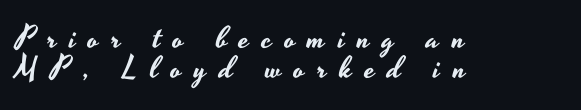
The passage shown stacks its lines with hardly any gap. Glyph-to-glyph distance is far greater than everyday printed text. Only glyphs here, with clear space below each row. These lines are rendered in a variable-pitch font. Look at the bottom of the vertical strokes: they stop flat, with no serifs. The text block is weighted toward the left margin, trailing off unevenly rightward.
